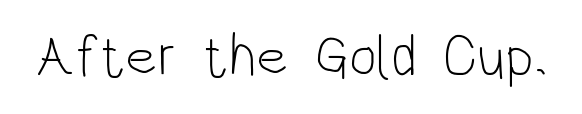
{"serif": "no", "italic": "no", "bold": "no", "weight": "light", "width": "condensed", "stroke_contrast": "low", "x_height": "large", "monospaced": "no", "underline": "no", "letter_spacing": "normal", "letter_spacing_em": 0.0, "glyph_px": 59}
